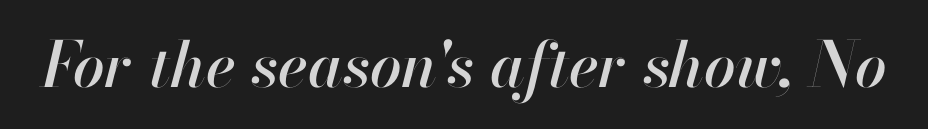
Characters are canted at an angle relative to the baseline's perpendicular. The baseline area is clear. Tracking here is standard; glyphs follow each other at the usual distance. Do the characters align in a grid? No, the font is proportional.
